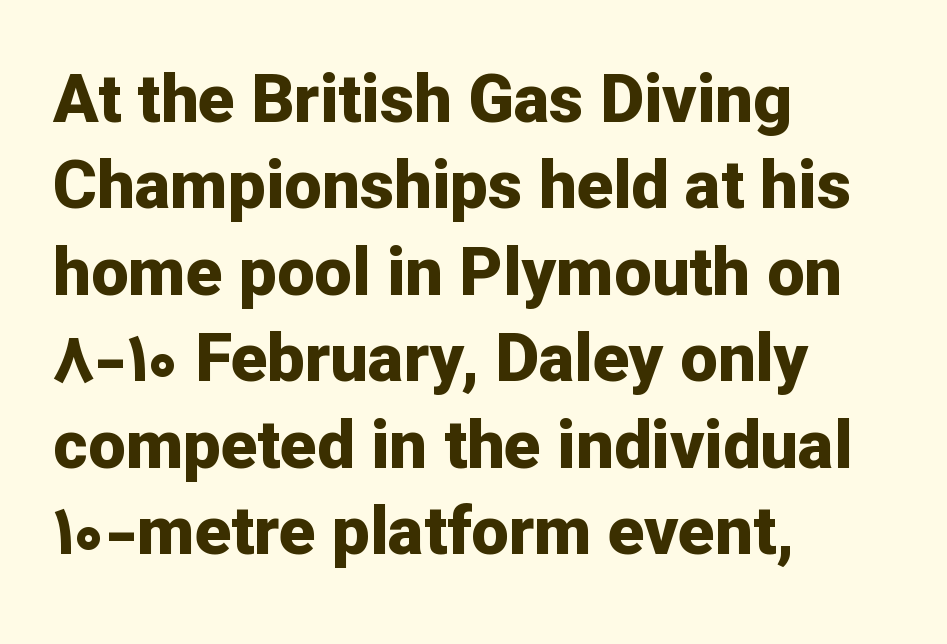
Q: Is the text bold? A: Yes.
Q: Is the text italic (slanted)? A: No, it is upright.
Q: Is the typeface a serif or a sans-serif typeface? A: Sans-serif.
Q: Is the text underlined? A: No.
Q: How is the paragraph aligned? A: Left-aligned.
Q: Is the spacing between letters normal or unusually wide? A: Normal.
Q: Is the spacing between lines tight, normal or loose? A: Normal.
Q: Width (condensed, normal, or wide)? A: Normal.
Q: Stroke contrast? A: Low.
Q: x-height? A: Medium.
Q: Monospaced? A: No.
